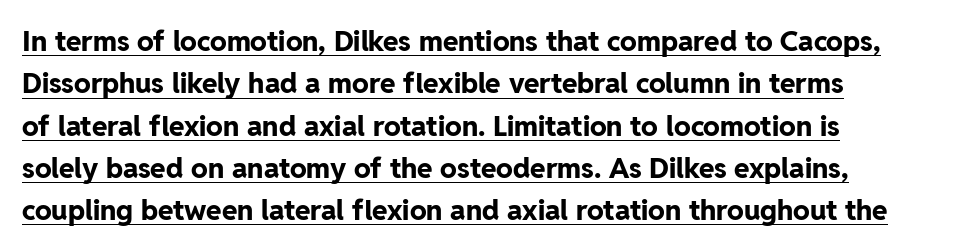
The image shows 28 px bold sans-serif type, upright; set left-aligned, normal line spacing (1.51x), normal letter spacing, underlined; low stroke contrast and a medium x-height.
